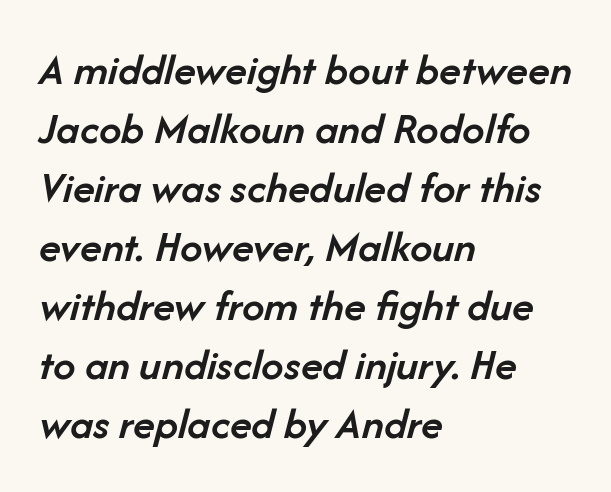
Look at the stroke-to-counter ratio: somewhat heavy, a semibold. These lines sit exactly where default settings would place them. There is no visible air inserted between adjacent glyphs. Varying glyph widths throughout — classic text-font behaviour. When letters slant like this, we call the style italic. Any mark beneath the type? The region is blank.
